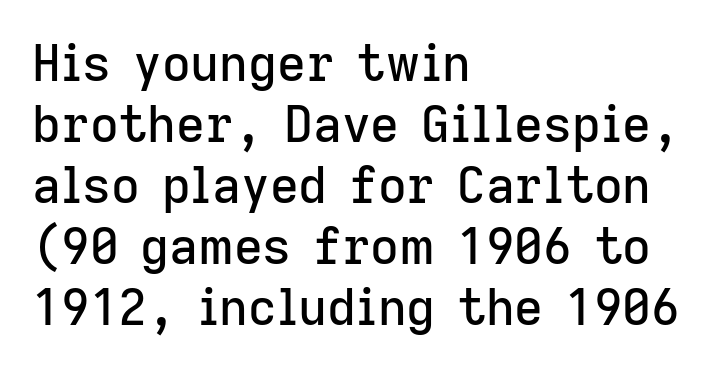
The image shows 50 px sans-serif type, upright; set left-aligned, line spacing 1.22x, normal letter spacing, not underlined; low stroke contrast and a medium x-height.
